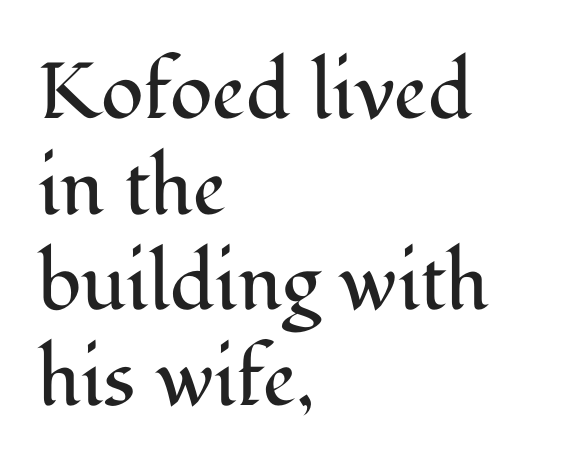
{"serif": "yes", "italic": "no", "bold": "no", "weight": "regular", "width": "normal", "stroke_contrast": "medium", "x_height": "medium", "monospaced": "no", "underline": "no", "align": "left", "line_spacing_ratio": 1.21, "letter_spacing": "normal", "letter_spacing_em": 0.0, "glyph_px": 79}
